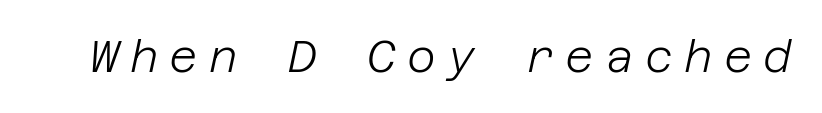
The specimen omits any rule beneath the text block's lines. In terms of posture, this sample is oblique. Caption: expanded tracking, letters set apart. Stems here are at most as thick as an everyday book face.
